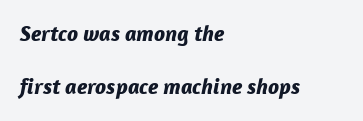
The image shows 22 px bold type, italic (leaning right); set left-aligned, loose line spacing (2.41x), normal letter spacing, not underlined.
